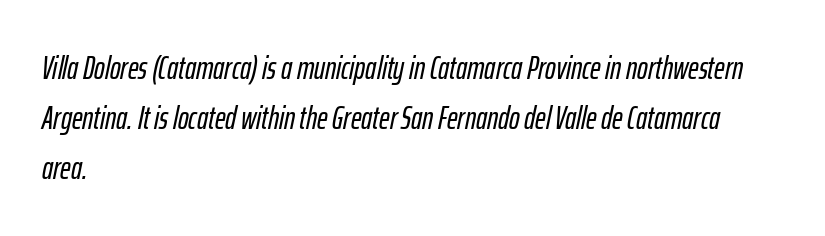
{"italic": "yes", "lean": "right", "slant_degrees": 12, "width": "condensed", "stroke_contrast": "low", "x_height": "medium", "monospaced": "no", "underline": "no", "align": "left", "line_spacing": "normal", "line_spacing_ratio": 1.56, "letter_spacing": "normal", "letter_spacing_em": 0.0, "glyph_px": 32}
